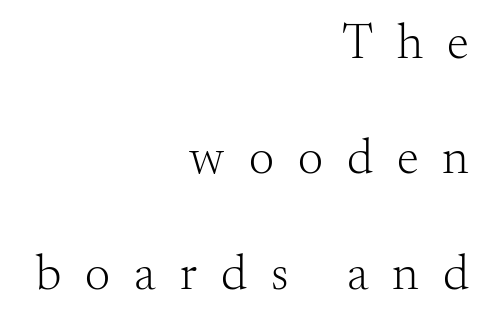
{"serif": "yes", "italic": "no", "bold": "no", "weight": "light", "width": "normal", "stroke_contrast": "medium", "x_height": "small", "monospaced": "no", "underline": "no", "align": "right", "line_spacing": "loose", "line_spacing_ratio": 2.31, "letter_spacing": "wide", "letter_spacing_em": 0.48, "glyph_px": 50}
